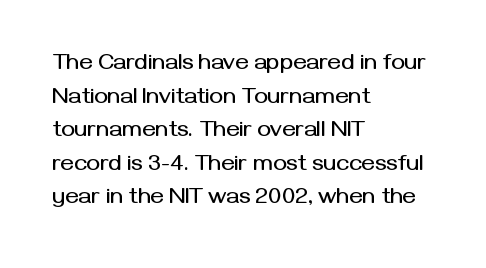
Notice how the passage keeps a crisp vertical edge on the left only. Ascenders rise straight up at ninety degrees. The passage shown is not underscored anywhere. Tracking value appears to be zero — textbook default spacing.
